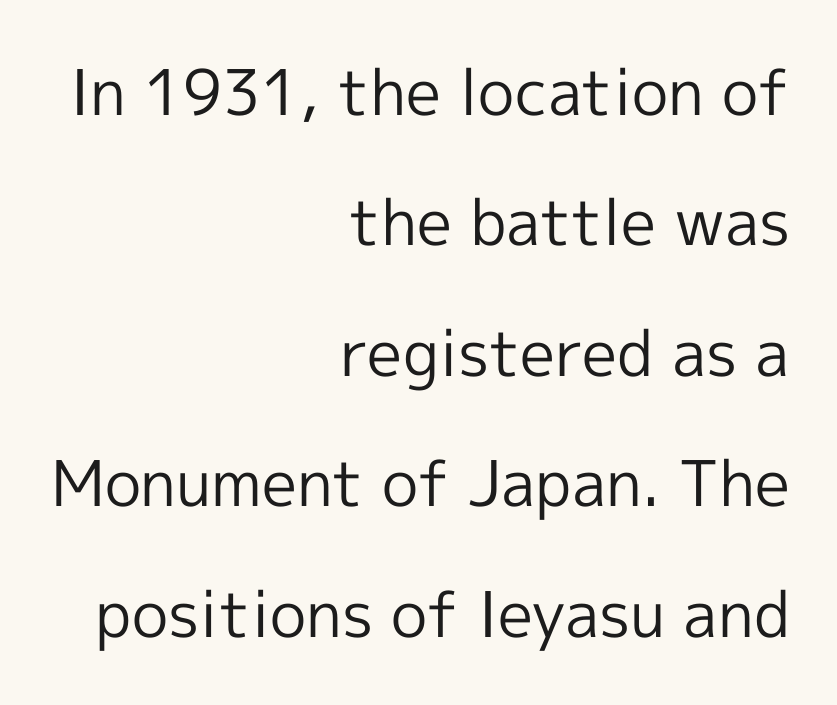
Q: Is the text bold? A: No.
Q: Is the text italic (slanted)? A: No, it is upright.
Q: Is the typeface a serif or a sans-serif typeface? A: Sans-serif.
Q: Is the text underlined? A: No.
Q: How is the paragraph aligned? A: Right-aligned.
Q: Is the spacing between letters normal or unusually wide? A: Normal.
Q: Is the spacing between lines tight, normal or loose? A: Loose.
Q: Width (condensed, normal, or wide)? A: Normal.
Q: x-height? A: Medium.
Q: Monospaced? A: No.
